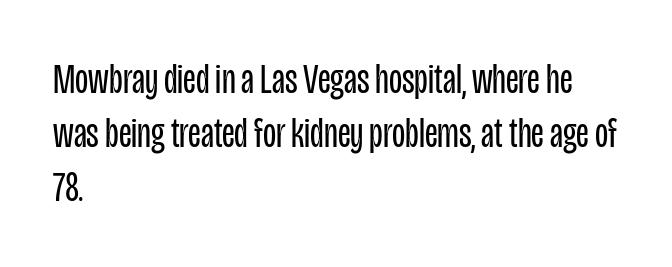
Q: Is the text bold? A: No.
Q: Is the text italic (slanted)? A: No, it is upright.
Q: Is the typeface a serif or a sans-serif typeface? A: Sans-serif.
Q: Is the text underlined? A: No.
Q: How is the paragraph aligned? A: Left-aligned.
Q: Is the spacing between letters normal or unusually wide? A: Normal.
Q: Is the spacing between lines tight, normal or loose? A: Normal.
Q: Width (condensed, normal, or wide)? A: Condensed.
Q: Stroke contrast? A: Low.
Q: x-height? A: Large.
Q: Monospaced? A: No.
